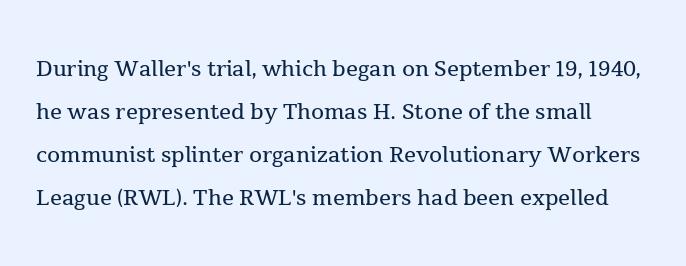
Are there feet on the stems? There are — it's a serif. Line spacing here is normal. Anything drawn beneath the words? Only blank space. The passage shown is typed in a proportional face where columns would drift. The letters sit at their default tracking, neither squeezed nor spread. When letters stand straight like this, we call the style roman or upright.
